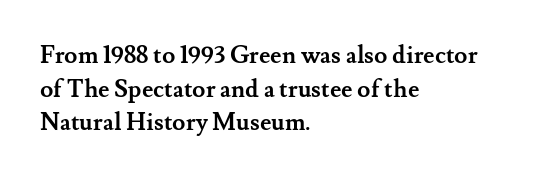
Any mark beneath the type? The region is blank. Regular leading. The face used here is rendered with its standard letterfit. These words are printed bold, with thick strokes throughout. Italic? Not at all — the glyphs are vertical. Left-aligned paragraph, ragged on the right.
